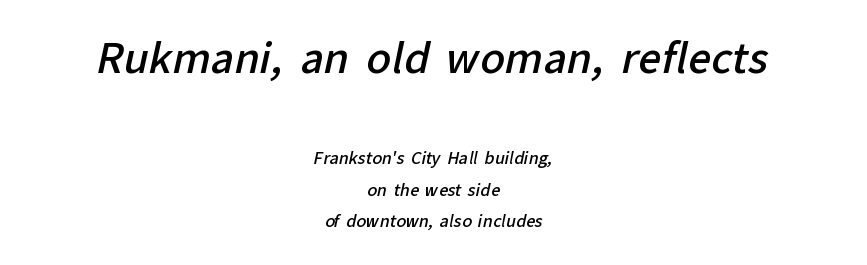
The image shows 41 px semibold sans-serif type; set centered, loose line spacing (1.96x), normal letter spacing, not underlined; the first (top) block is 2.56x larger; low stroke contrast and a medium x-height.
